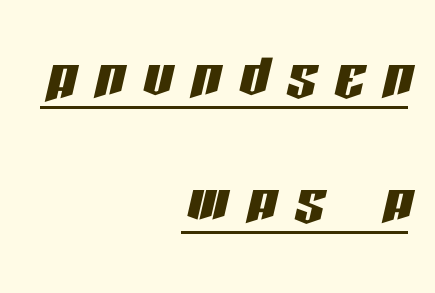
The letterforms stand isolated, each surrounded by extra space. The lettering is marked with a stroke running underneath it. These lines are rendered in a variable-pitch font. A flush-right, rag-left setting is used for this passage. Notice how descenders clear the ascenders below comfortably — that's standard leading.
